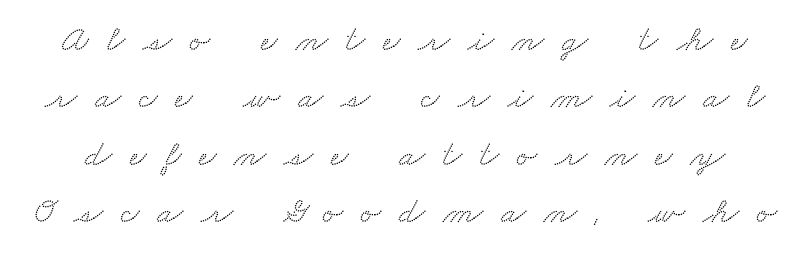
Q: Is the typeface a serif or a sans-serif typeface? A: Serif.
Q: Is the text underlined? A: No.
Q: Is the spacing between letters normal or unusually wide? A: Unusually wide.
Q: Is the spacing between lines tight, normal or loose? A: Normal.
Q: Width (condensed, normal, or wide)? A: Wide.
Q: Stroke contrast? A: Medium.
Q: x-height? A: Small.
Q: Monospaced? A: No.
